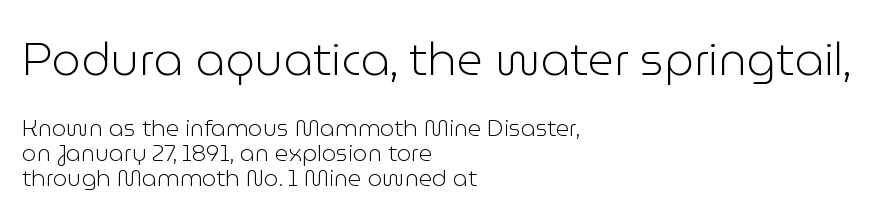
The image shows 46 px light sans-serif type, upright; set left-aligned, tight line spacing (1.09x), normal letter spacing, not underlined; the first (top) block is 2.0x larger; low stroke contrast and a medium x-height.
